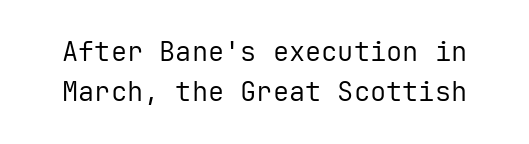
The image shows 27 px text type, upright; set normal line spacing (1.5x), normal letter spacing, not underlined.
